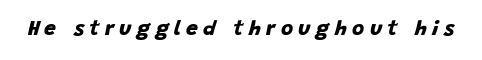
In terms of letterspacing, this is a distinctly airy, spread setting. Letters rest on an invisible, unmarked baseline. The passage shown is emphatically bold.
